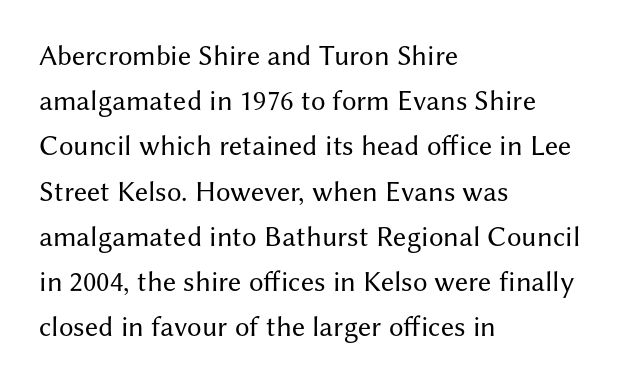
Examine the stroke ends and you'll find no serifs. Stem width sits at or under what a default text font uses. The lines are quadded left. Reading down the column, the eye jumps a familiar distance to each next line. The zone under the glyphs is completely vacant.
